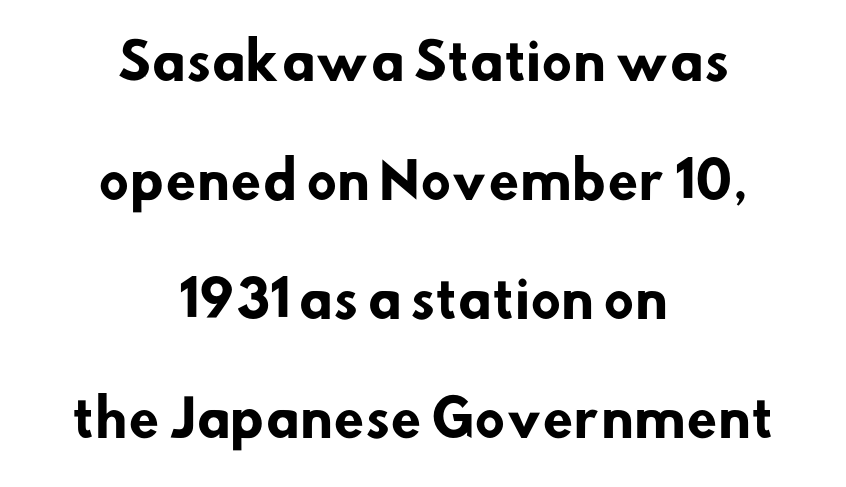
Compared with typical paragraphs, the rows here are farther apart. The rendering uses a bold face; every stroke is thick and dark. Every row of glyphs is offset so its center matches the block's center. The face used here is rendered with its standard letterfit. Rule under the text: the space is simply empty. The passage shown is typed in a proportional face where columns would drift.
